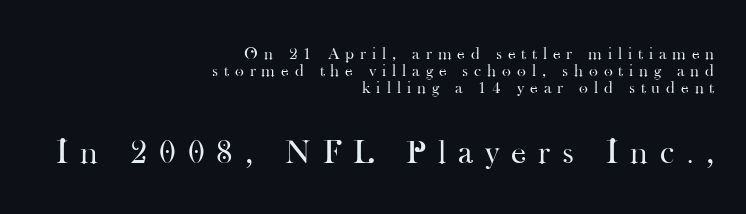
{"serif": "yes", "italic": "no", "bold": "no", "weight": "regular", "width": "normal", "stroke_contrast": "high", "x_height": "small", "monospaced": "no", "underline": "no", "align": "right", "line_spacing": "tight", "line_spacing_ratio": 0.99, "letter_spacing": "wide", "letter_spacing_em": 0.35, "larger_block": "second", "size_ratio": 2.0, "glyph_px": 34}
